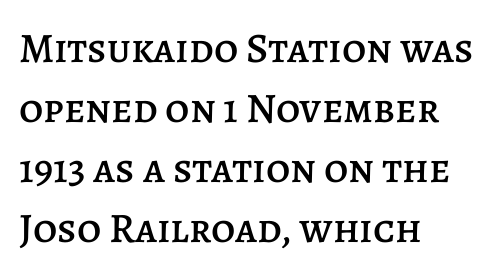
The image shows 42 px text type, upright; set left-aligned, normal line spacing (1.43x), normal letter spacing, not underlined; low stroke contrast and a large x-height.
